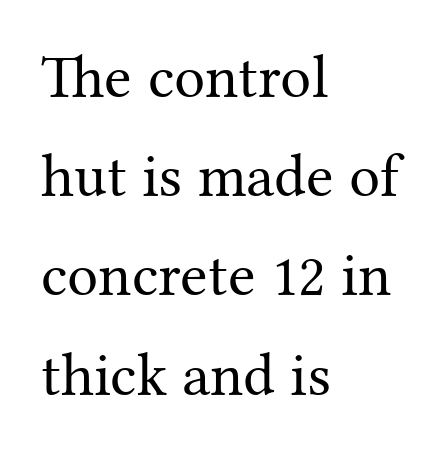
The face used here is rendered with its standard letterfit. Does the copy run flush right? No — it runs flush left. The passage shown is typeset with a serif family. Stems and bowls with no extra thickness — not bold. These lines were composed using upright roman letters.
